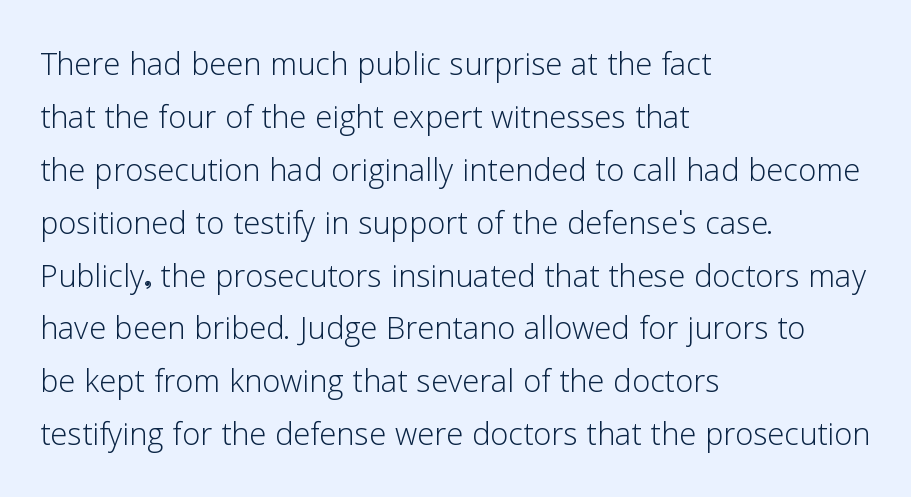
Q: Is the text bold? A: No.
Q: Is the text italic (slanted)? A: No, it is upright.
Q: Is the typeface a serif or a sans-serif typeface? A: Sans-serif.
Q: Is the text underlined? A: No.
Q: How is the paragraph aligned? A: Left-aligned.
Q: Is the spacing between letters normal or unusually wide? A: Normal.
Q: Is the spacing between lines tight, normal or loose? A: Normal.
Q: Width (condensed, normal, or wide)? A: Normal.
Q: Stroke contrast? A: Low.
Q: x-height? A: Medium.
Q: Monospaced? A: No.
